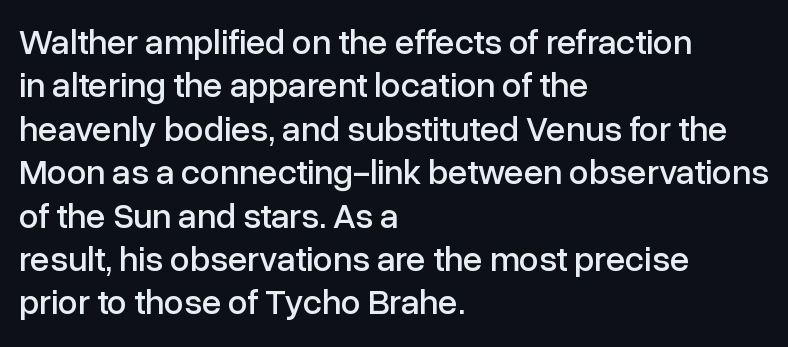
{"serif": "no", "italic": "no", "width": "normal", "stroke_contrast": "low", "x_height": "medium", "monospaced": "no", "underline": "no", "align": "left", "line_spacing_ratio": 1.24, "letter_spacing": "normal", "letter_spacing_em": 0.0, "glyph_px": 35}
